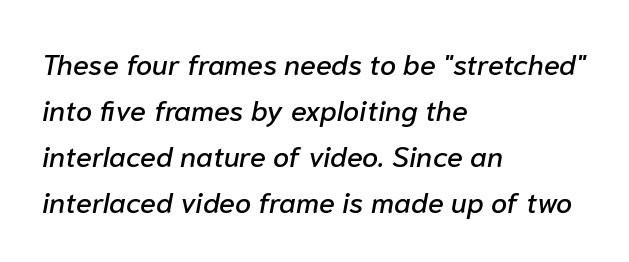
The image shows 29 px text type, italic (leaning right); set left-aligned, normal line spacing (1.59x), normal letter spacing, not underlined; low stroke contrast and a medium x-height.
